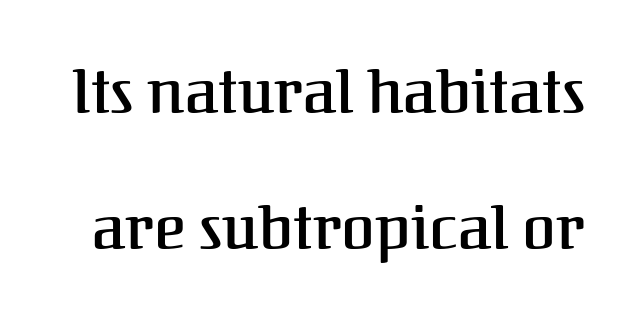
The image shows 61 px serif type, upright; set loose line spacing (2.23x), normal letter spacing, not underlined; medium stroke contrast and a medium x-height.
